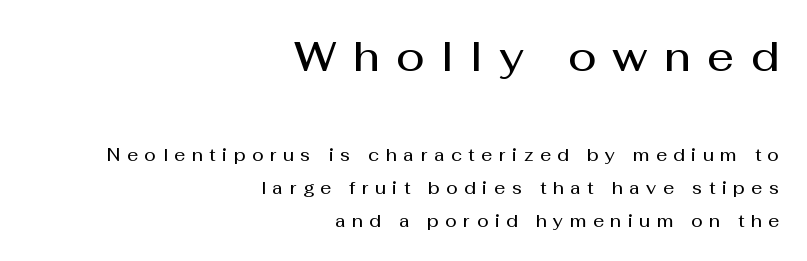
Whoever set this chose breathing room over compactness in the vertical rhythm. The designer went with a sans here, leaving each stem footless. Do the characters align in a grid? No, the font is proportional. Caption: multi-line text, flush right, ragged left. Heft: intermediate — a semibold.
